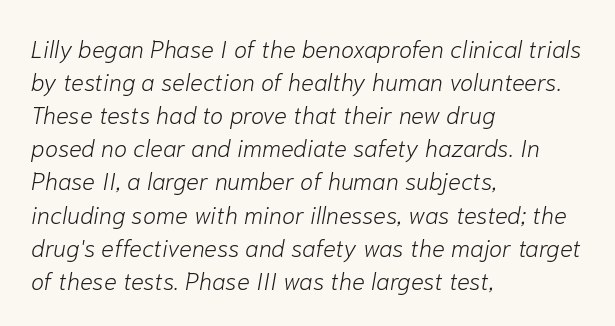
The horizontal fit of the characters is conventional and even. The space between consecutive lines is moderate. Summary of weight: not heavy and not bold. Check under the words: just untouched page.
